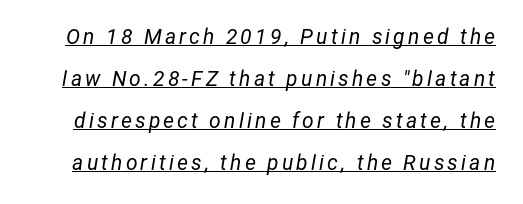
The image shows 21 px text type, italic (leaning right); set loose line spacing (2.0x), underlined.
